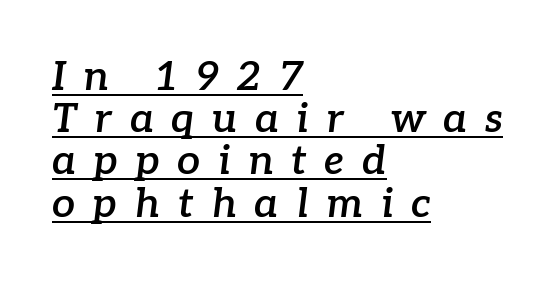
The image shows 41 px semibold serif type, italic (leaning right); set left-aligned, tight line spacing (1.03x), unusually wide letter spacing (+0.43 em), underlined; low stroke contrast and a medium x-height.
